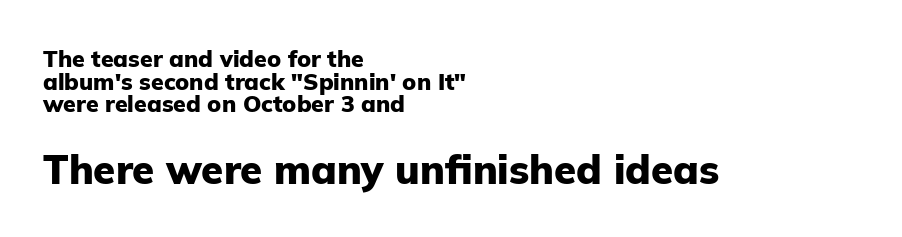
Q: Is the text bold? A: Yes.
Q: Is the text italic (slanted)? A: No, it is upright.
Q: Is the typeface a serif or a sans-serif typeface? A: Sans-serif.
Q: Is the text underlined? A: No.
Q: How is the paragraph aligned? A: Left-aligned.
Q: Is the spacing between letters normal or unusually wide? A: Normal.
Q: Is the spacing between lines tight, normal or loose? A: Tight.
Q: Which block of text is set in a larger size, the first (top) or the second (bottom)? A: The second (bottom) one.
Q: Width (condensed, normal, or wide)? A: Normal.
Q: Stroke contrast? A: Low.
Q: x-height? A: Medium.
Q: Monospaced? A: No.
